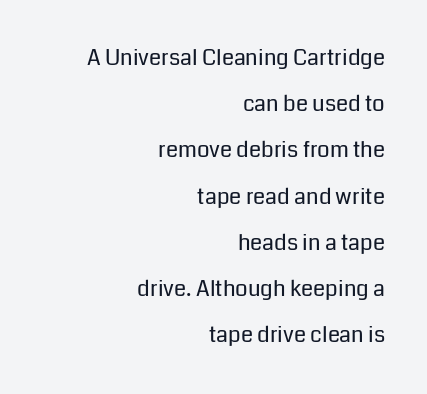
The image shows 22 px text type, upright; set right-aligned, loose line spacing (2.1x), normal letter spacing, not underlined.
